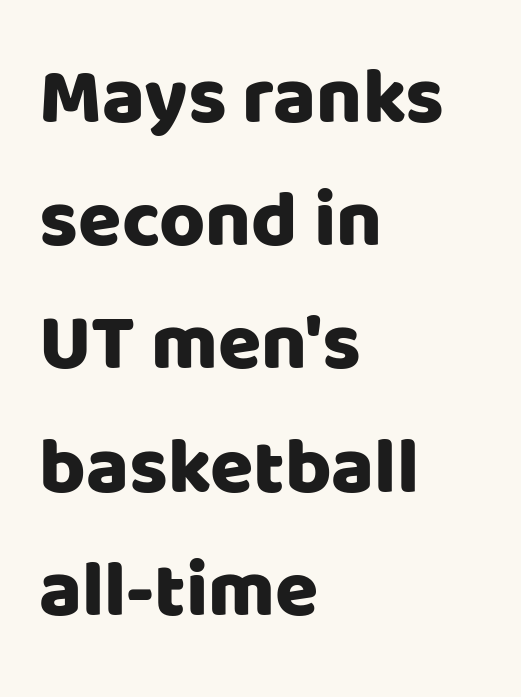
{"serif": "no", "italic": "no", "width": "normal", "stroke_contrast": "low", "x_height": "large", "monospaced": "no", "underline": "no", "align": "left", "line_spacing": "normal", "line_spacing_ratio": 1.56, "letter_spacing": "normal", "letter_spacing_em": 0.0, "glyph_px": 79}
